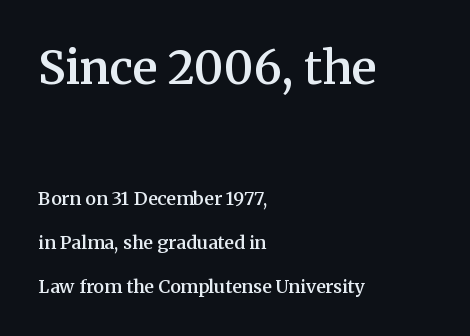
Ascenders rise straight up at ninety degrees. Unmarked baselines from the first word to the last. To sum up the face: it has serifs. Line spacing here is loose.
